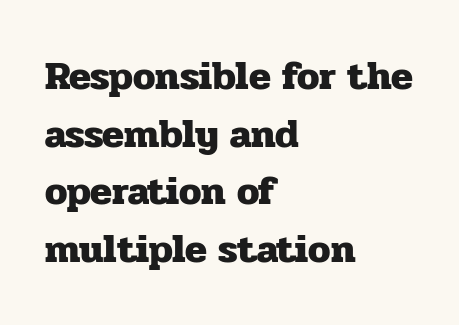
Q: Is the text bold? A: Yes.
Q: Is the text italic (slanted)? A: No, it is upright.
Q: Is the typeface a serif or a sans-serif typeface? A: Serif.
Q: Is the text underlined? A: No.
Q: How is the paragraph aligned? A: Left-aligned.
Q: Is the spacing between letters normal or unusually wide? A: Normal.
Q: Is the spacing between lines tight, normal or loose? A: Normal.
Q: Width (condensed, normal, or wide)? A: Normal.
Q: Stroke contrast? A: Low.
Q: x-height? A: Medium.
Q: Monospaced? A: No.
